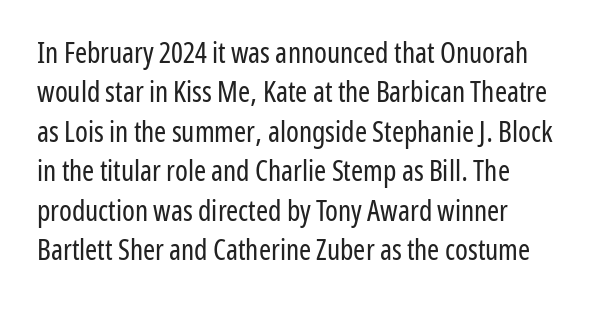
Q: Is the text bold? A: No.
Q: Is the text italic (slanted)? A: No, it is upright.
Q: Is the typeface a serif or a sans-serif typeface? A: Sans-serif.
Q: Is the text underlined? A: No.
Q: Is the spacing between letters normal or unusually wide? A: Normal.
Q: Is the spacing between lines tight, normal or loose? A: Normal.
Q: Width (condensed, normal, or wide)? A: Condensed.
Q: Stroke contrast? A: Low.
Q: x-height? A: Medium.
Q: Monospaced? A: No.
